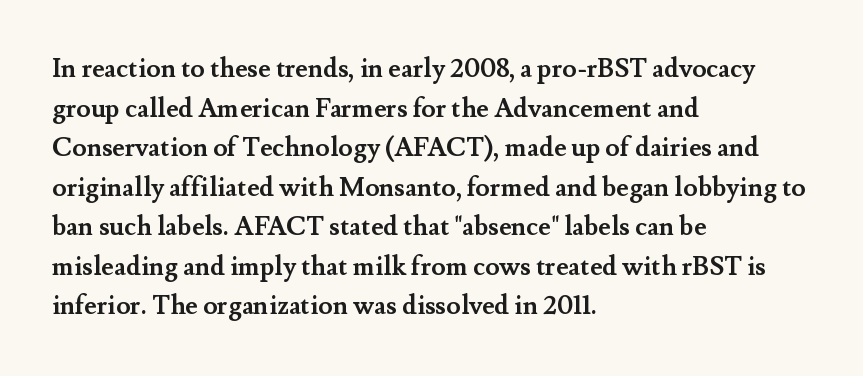
{"italic": "no", "bold": "yes", "underline": "no", "align": "left", "line_spacing": "normal", "line_spacing_ratio": 1.52, "letter_spacing": "normal", "letter_spacing_em": 0.0, "glyph_px": 26}
